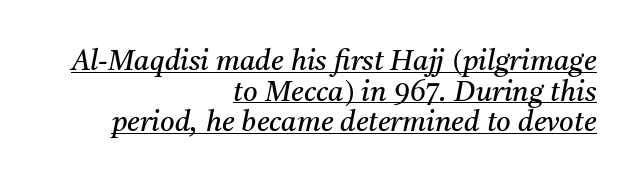
{"serif": "yes", "italic": "yes", "lean": "right", "slant_degrees": 11, "bold": "no", "weight": "regular", "width": "normal", "stroke_contrast": "medium", "x_height": "medium", "monospaced": "no", "underline": "yes", "align": "right", "line_spacing": "tight", "line_spacing_ratio": 1.09, "letter_spacing": "normal", "letter_spacing_em": 0.0, "glyph_px": 28}
